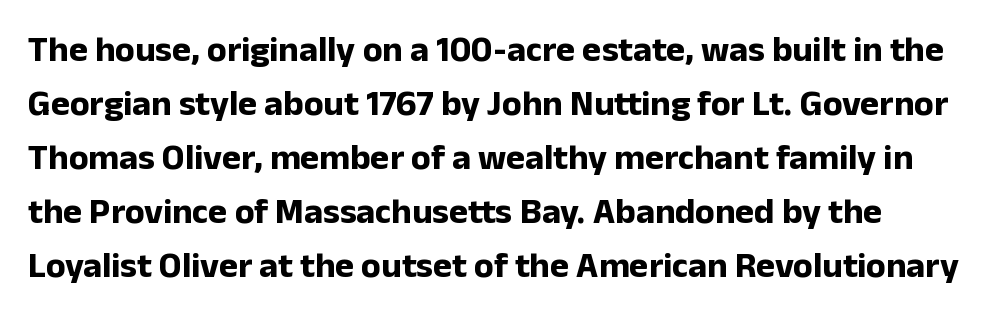
{"serif": "no", "italic": "no", "bold": "yes", "weight": "bold", "width": "normal", "stroke_contrast": "low", "x_height": "medium", "monospaced": "no", "underline": "no", "line_spacing": "normal", "line_spacing_ratio": 1.5, "letter_spacing": "normal", "letter_spacing_em": 0.0, "glyph_px": 36}
